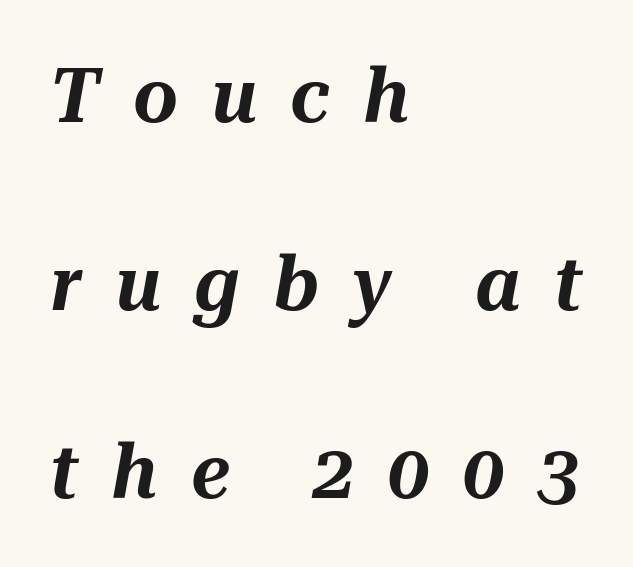
{"italic": "yes", "lean": "right", "slant_degrees": 10, "width": "normal", "stroke_contrast": "medium", "x_height": "medium", "monospaced": "no", "underline": "no", "align": "left", "line_spacing": "loose", "line_spacing_ratio": 2.44, "letter_spacing": "wide", "letter_spacing_em": 0.43, "glyph_px": 77}
